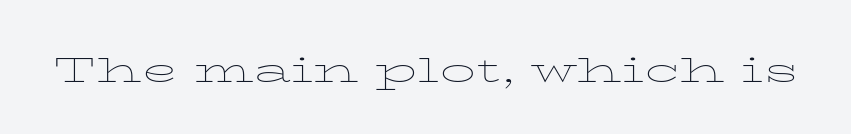
The image shows 47 px thin, wide type, upright; set normal letter spacing, not underlined; low stroke contrast and a medium x-height.
